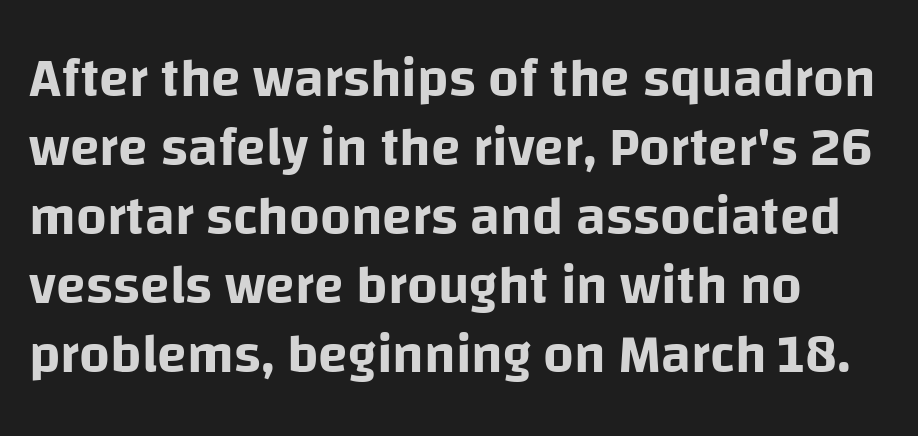
Varying glyph widths throughout — classic text-font behaviour. If you measured baseline to baseline, you'd find a middling distance. Nobody drew a line under any word here. Letterform terminals end flat and unadorned throughout the passage.
